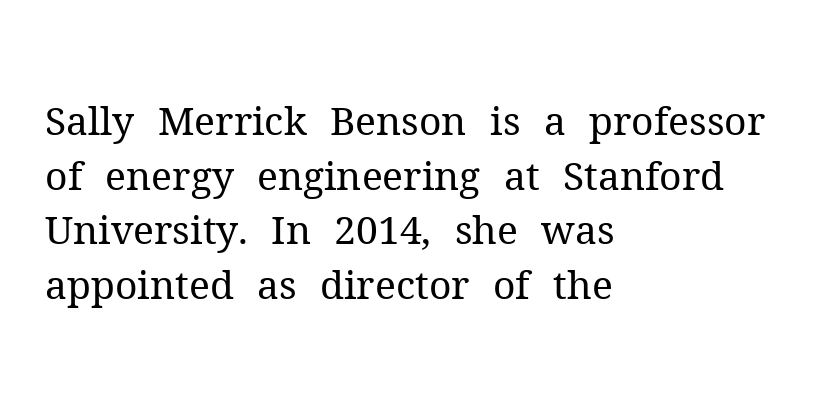
The image shows 39 px regular-weight serif type, upright; set left-aligned, normal line spacing (1.4x), normal letter spacing, not underlined; medium stroke contrast and a medium x-height.
